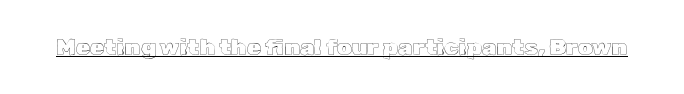
The image shows 23 px text type, upright; set normal letter spacing, underlined.
